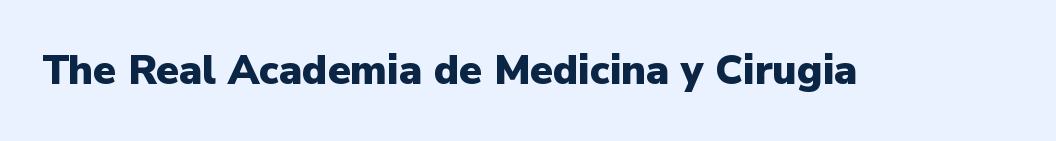
Q: Is the text bold? A: Yes.
Q: Is the text italic (slanted)? A: No, it is upright.
Q: Is the typeface a serif or a sans-serif typeface? A: Sans-serif.
Q: Is the text underlined? A: No.
Q: Is the spacing between letters normal or unusually wide? A: Normal.
Q: Width (condensed, normal, or wide)? A: Normal.
Q: Stroke contrast? A: Low.
Q: x-height? A: Medium.
Q: Monospaced? A: No.
